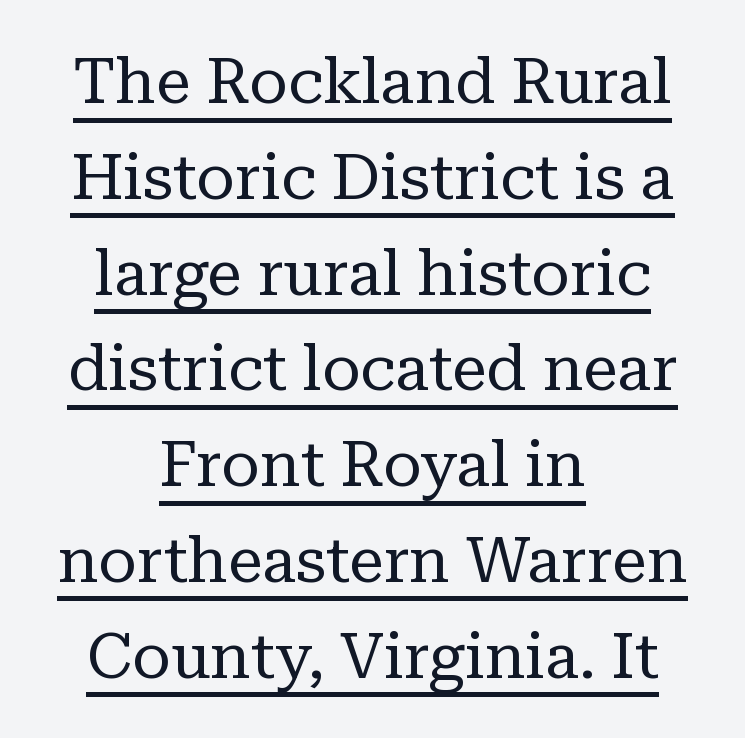
Q: Is the text bold? A: No.
Q: Is the text italic (slanted)? A: No, it is upright.
Q: Is the typeface a serif or a sans-serif typeface? A: Serif.
Q: Is the text underlined? A: Yes.
Q: How is the paragraph aligned? A: Centered.
Q: Is the spacing between letters normal or unusually wide? A: Normal.
Q: Is the spacing between lines tight, normal or loose? A: Normal.
Q: Width (condensed, normal, or wide)? A: Normal.
Q: Stroke contrast? A: Low.
Q: x-height? A: Medium.
Q: Monospaced? A: No.
